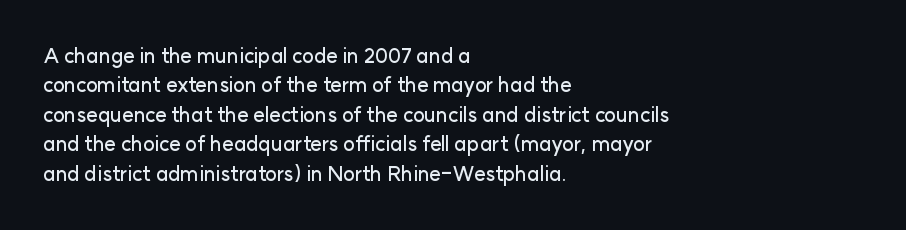
Q: Is the text italic (slanted)? A: No, it is upright.
Q: Is the text underlined? A: No.
Q: How is the paragraph aligned? A: Left-aligned.
Q: Is the spacing between letters normal or unusually wide? A: Normal.
Q: Is the spacing between lines tight, normal or loose? A: Normal.
